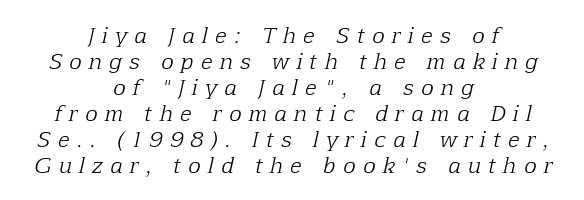
The letters look calm and open, with moderate or lighter stems. Honestly, the letter spacing is so wide it's the main thing you notice. Notice how the passage keeps no hard edge, just a central spine. Rendered with sloped, italic letterforms. This rendering features lettering with no underline.
